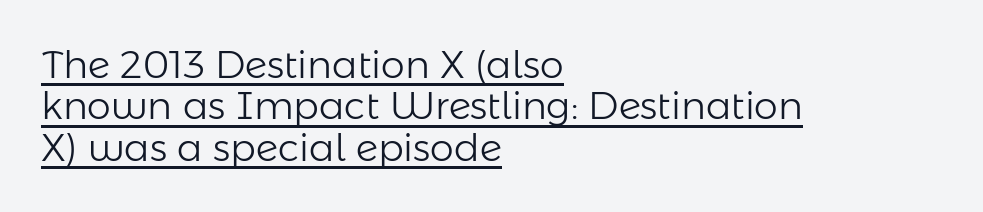
Is the stroke heavy? The answer is a plain regular-or-lighter. A typesetter would call this leading minimal, almost set solid. Each letter keeps its own natural width here, so spacing adapts to shape. Every character sits straight up, as roman type does.
